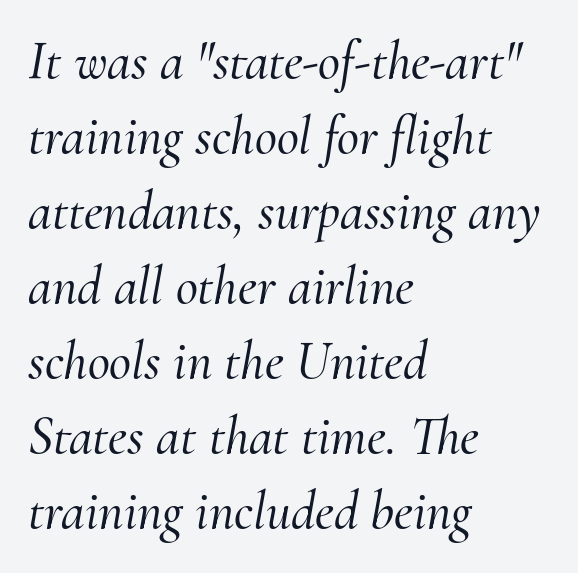
Horizontal bands of white between lines are of average thickness. Slant detected: the letters are inclined. Visually the block forms a straight wall on the left and a jagged coastline on the right. Words appear dense and cohesive because spacing is normal. The letters carry serifs — small finishing strokes at the ends of their stems.
